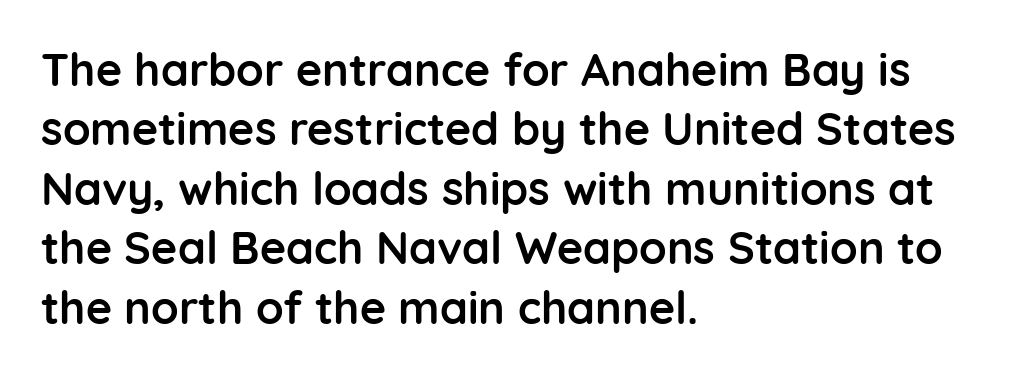
Q: Is the text bold? A: Yes.
Q: Is the text italic (slanted)? A: No, it is upright.
Q: Is the typeface a serif or a sans-serif typeface? A: Sans-serif.
Q: Is the text underlined? A: No.
Q: How is the paragraph aligned? A: Left-aligned.
Q: Is the spacing between letters normal or unusually wide? A: Normal.
Q: Is the spacing between lines tight, normal or loose? A: Normal.
Q: Width (condensed, normal, or wide)? A: Normal.
Q: Stroke contrast? A: Low.
Q: x-height? A: Medium.
Q: Monospaced? A: No.
